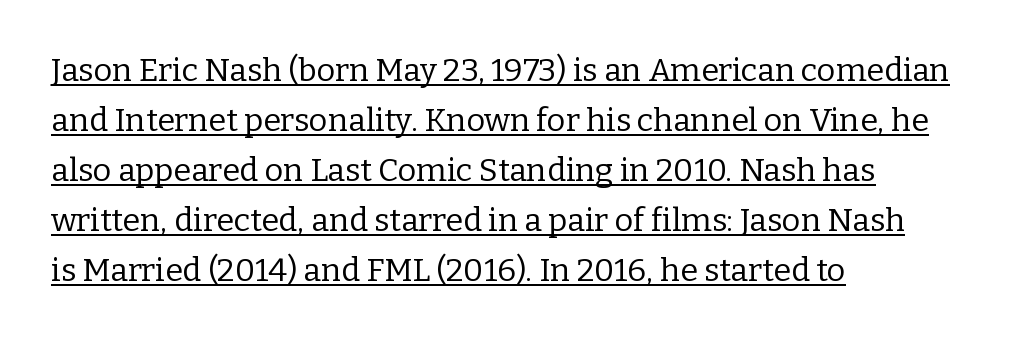
The image shows 32 px regular-weight serif type, upright; set left-aligned, normal line spacing (1.56x), normal letter spacing, underlined; low stroke contrast and a medium x-height.
